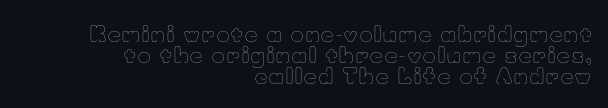
Q: Is the text bold? A: No.
Q: Is the text italic (slanted)? A: No, it is upright.
Q: Is the text underlined? A: No.
Q: How is the paragraph aligned? A: Right-aligned.
Q: Is the spacing between lines tight, normal or loose? A: Tight.
